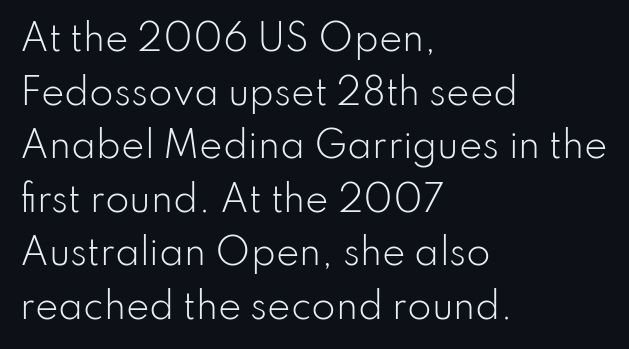
The image shows 35 px light sans-serif type, upright; set left-aligned, normal line spacing (1.53x), normal letter spacing, not underlined; low stroke contrast and a small x-height.
